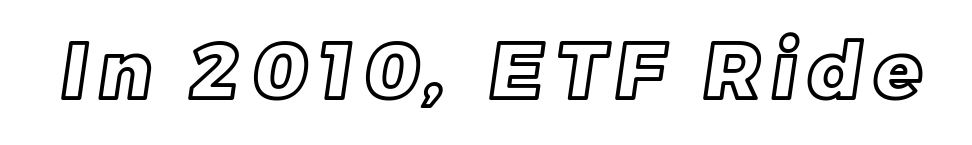
{"width": "normal", "x_height": "large", "monospaced": "no", "underline": "no", "glyph_px": 78}
